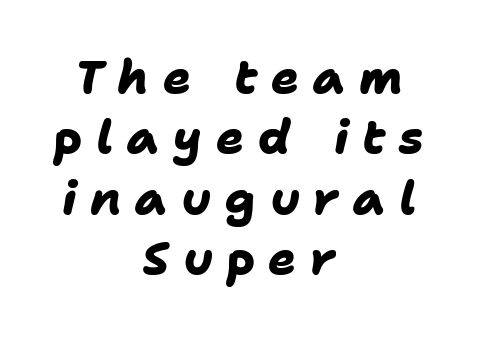
Q: Is the text bold? A: Yes.
Q: Is the typeface a serif or a sans-serif typeface? A: Sans-serif.
Q: Is the text underlined? A: No.
Q: How is the paragraph aligned? A: Centered.
Q: Is the spacing between letters normal or unusually wide? A: Unusually wide.
Q: Is the spacing between lines tight, normal or loose? A: Normal.
Q: Width (condensed, normal, or wide)? A: Normal.
Q: Stroke contrast? A: Low.
Q: x-height? A: Medium.
Q: Monospaced? A: No.
